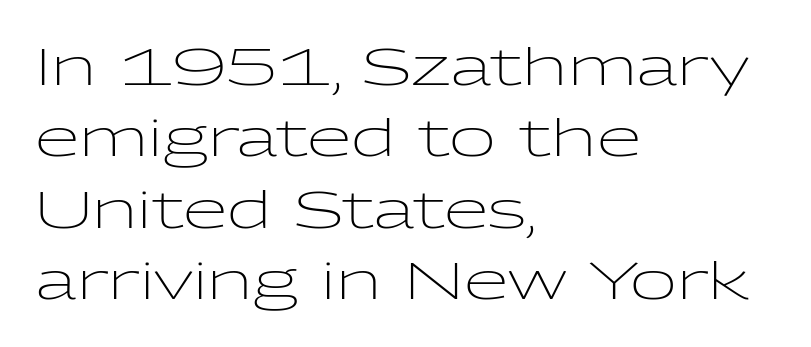
The image shows 51 px light, wide sans-serif type, upright; set left-aligned, normal line spacing (1.4x), normal letter spacing, not underlined; low stroke contrast and a medium x-height.
